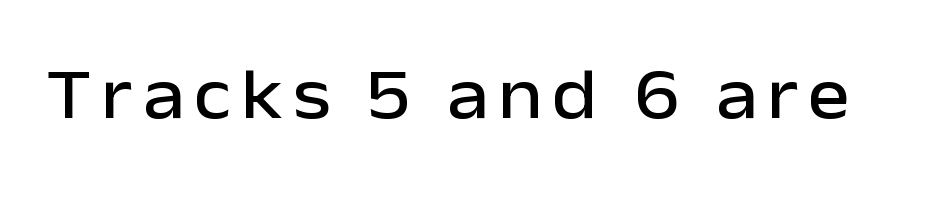
The image shows 71 px sans-serif type, upright; set not underlined; low stroke contrast and a medium x-height.
